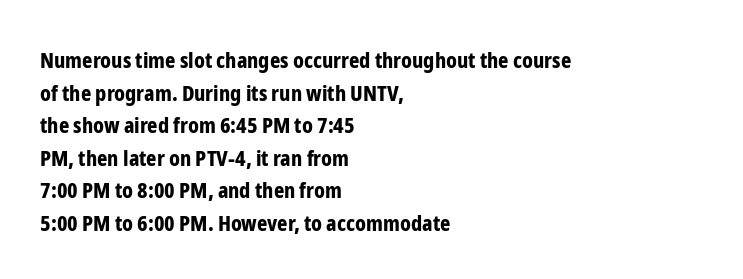
The letters stand straight up with perfectly vertical stems. Vertical spacing — default. Beneath every word, the page is bare. Typeset ragged right — the left edge is the straight one.
